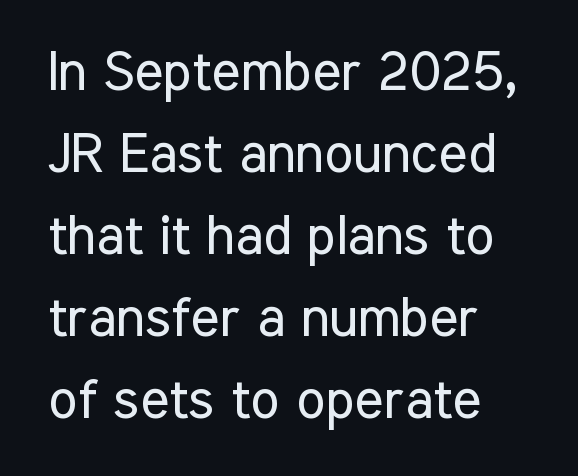
Q: Is the text bold? A: No.
Q: Is the text italic (slanted)? A: No, it is upright.
Q: Is the typeface a serif or a sans-serif typeface? A: Sans-serif.
Q: Is the text underlined? A: No.
Q: How is the paragraph aligned? A: Left-aligned.
Q: Is the spacing between letters normal or unusually wide? A: Normal.
Q: Is the spacing between lines tight, normal or loose? A: Normal.
Q: Width (condensed, normal, or wide)? A: Condensed.
Q: Stroke contrast? A: Low.
Q: x-height? A: Medium.
Q: Monospaced? A: No.
